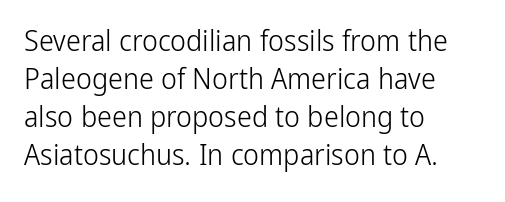
The image shows 30 px light, condensed sans-serif type, upright; set left-aligned, normal line spacing (1.27x), normal letter spacing, not underlined; low stroke contrast and a medium x-height.
